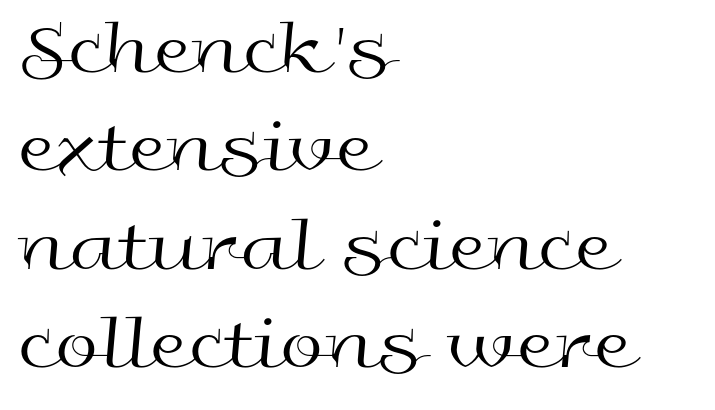
{"serif": "no", "italic": "no", "bold": "no", "weight": "regular", "width": "wide", "x_height": "medium", "monospaced": "no", "underline": "no", "align": "left", "line_spacing": "normal", "line_spacing_ratio": 1.26, "letter_spacing": "normal", "letter_spacing_em": 0.0, "glyph_px": 78}
